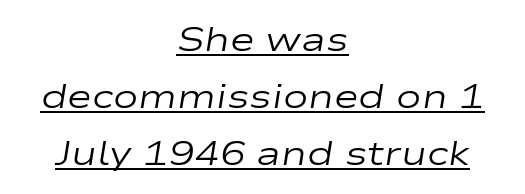
The image shows 34 px regular-weight, wide type, italic (leaning right); set centered, normal line spacing (1.68x), normal letter spacing, underlined; low stroke contrast and a medium x-height.
